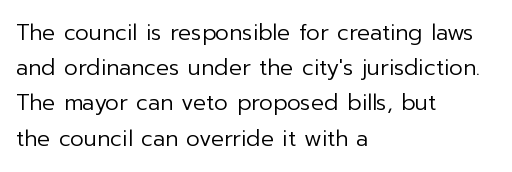
The image shows 22 px text type, upright; set left-aligned, normal line spacing (1.6x), normal letter spacing, not underlined.
